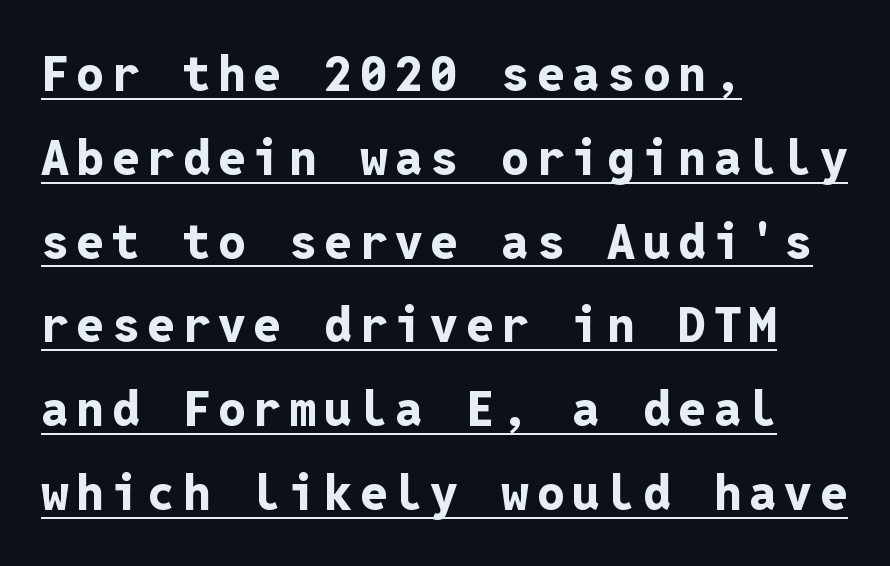
Decoration check: the copy is underlined. How heavy is the stroke? Heavy — this is a bold. This rendering uses left alignment, leaving the right contour irregular. I'd call this a sans setting — the letters go barefoot.
